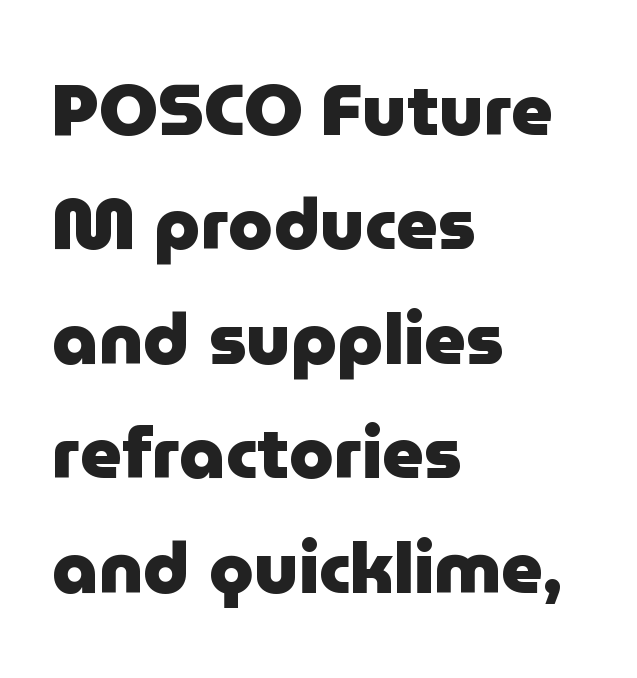
{"serif": "no", "italic": "no", "bold": "yes", "weight": "heavy", "width": "normal", "stroke_contrast": "low", "x_height": "medium", "monospaced": "no", "underline": "no", "align": "left", "line_spacing": "normal", "line_spacing_ratio": 1.59, "letter_spacing": "normal", "letter_spacing_em": 0.0, "glyph_px": 72}
